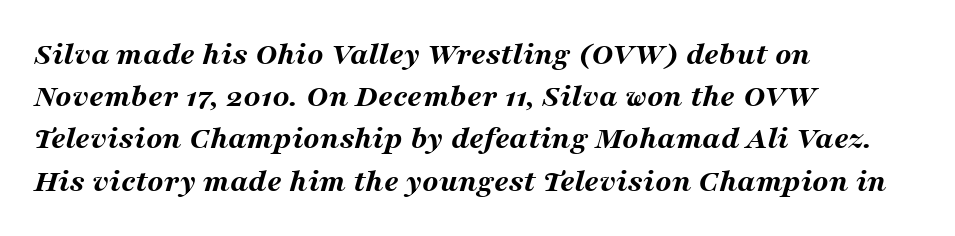
The image shows 33 px bold, wide type, italic (leaning right); set left-aligned, normal line spacing (1.28x), normal letter spacing, not underlined; medium stroke contrast and a medium x-height.
